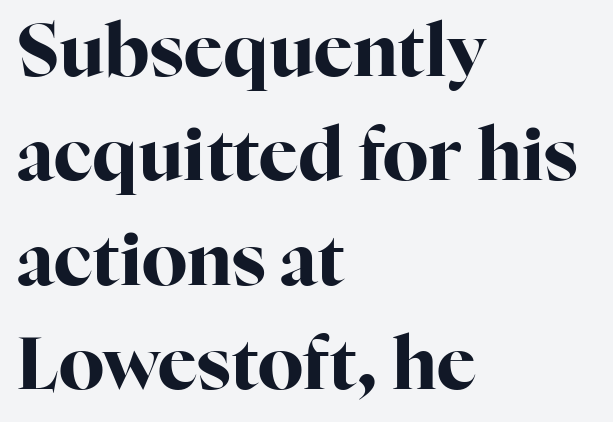
{"serif": "yes", "italic": "no", "bold": "yes", "weight": "bold", "width": "normal", "stroke_contrast": "high", "x_height": "medium", "monospaced": "no", "underline": "no", "align": "left", "line_spacing": "normal", "line_spacing_ratio": 1.43, "letter_spacing": "normal", "letter_spacing_em": 0.0, "glyph_px": 73}
